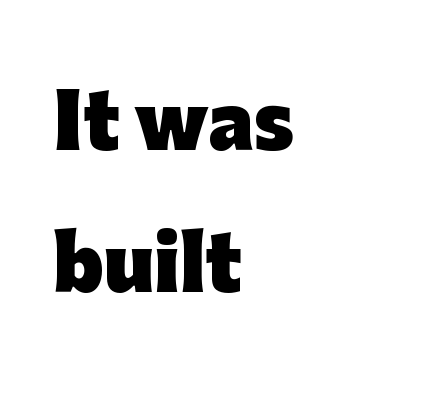
Q: Is the text bold? A: Yes.
Q: Is the text italic (slanted)? A: No, it is upright.
Q: Is the typeface a serif or a sans-serif typeface? A: Sans-serif.
Q: Is the text underlined? A: No.
Q: How is the paragraph aligned? A: Left-aligned.
Q: Is the spacing between letters normal or unusually wide? A: Normal.
Q: Is the spacing between lines tight, normal or loose? A: Loose.
Q: Width (condensed, normal, or wide)? A: Normal.
Q: Stroke contrast? A: Low.
Q: x-height? A: Medium.
Q: Monospaced? A: No.
